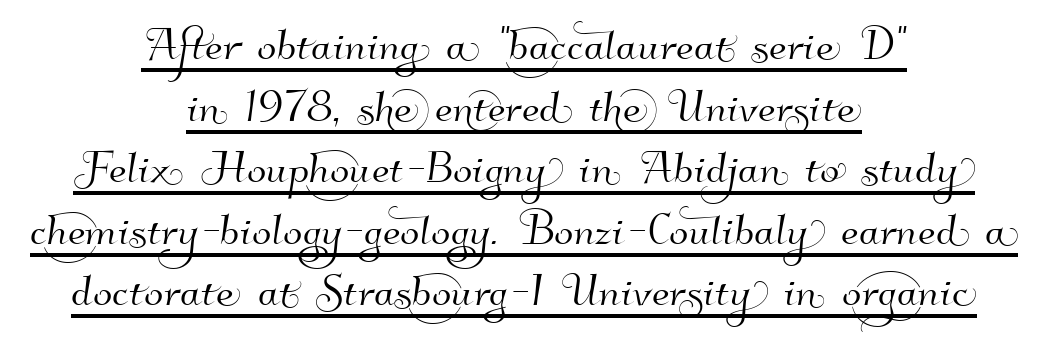
{"serif": "no", "width": "normal", "stroke_contrast": "high", "x_height": "small", "monospaced": "no", "underline": "yes", "align": "center", "line_spacing": "tight", "line_spacing_ratio": 1.08, "letter_spacing": "normal", "letter_spacing_em": 0.0, "glyph_px": 57}
